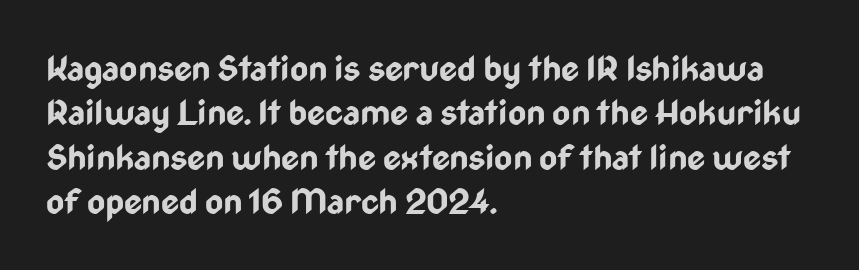
The glyphs are unaccompanied by any horizontal stroke below them. Line starts are locked; line ends wander. Spacing verdict: proportional, widths tailored to each character. Unlike italic type, these characters show no tilt at all. Baseline-to-baseline distance is the conventional proportion of letter height. The typesetting leans heavy: a genuine bold.
